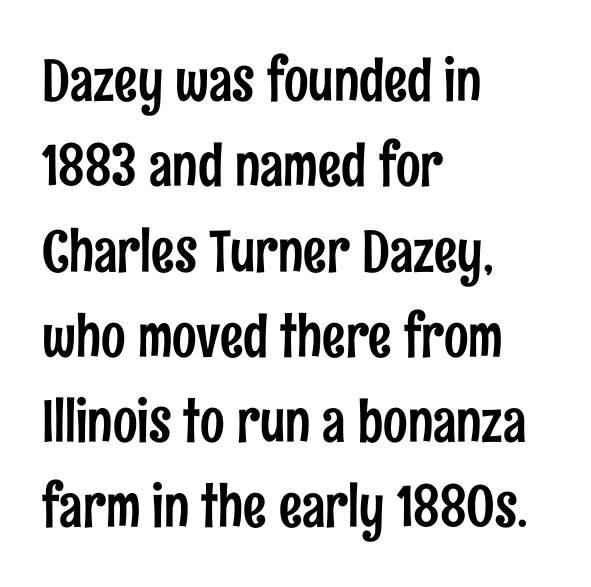
These lines are rendered in a variable-pitch font. A bare baseline throughout the passage. Style check: upright. The rendering keeps characters at their native spacing. The designer went with a sans here, leaving each stem footless. The typesetter chose a ragged-right arrangement here.
